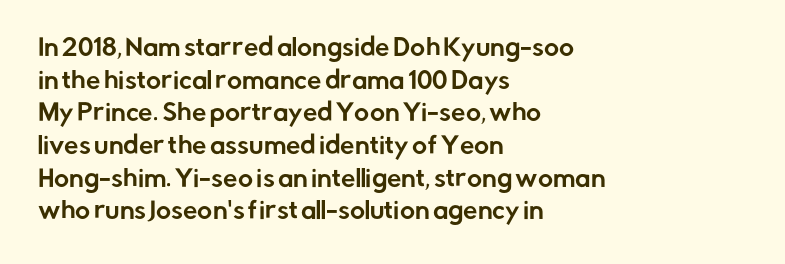
All the whitespace from short lines collects on the right. Standard letterfit; no display-style spreading of the glyphs. The area under the type is left untouched. Characters remain perfectly vertical along every line. If you measured baseline to baseline, you'd find a middling distance.
